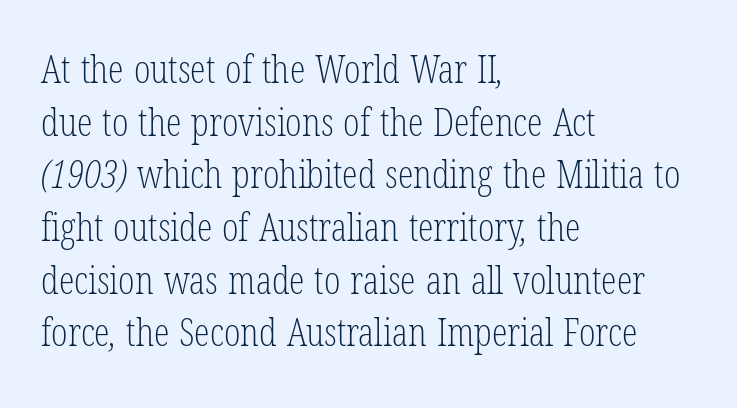
Q: Is the text bold? A: No.
Q: Is the typeface a serif or a sans-serif typeface? A: Serif.
Q: Is the text underlined? A: No.
Q: How is the paragraph aligned? A: Left-aligned.
Q: Is the spacing between letters normal or unusually wide? A: Normal.
Q: Is the spacing between lines tight, normal or loose? A: Normal.
Q: Width (condensed, normal, or wide)? A: Condensed.
Q: Stroke contrast? A: Low.
Q: x-height? A: Medium.
Q: Monospaced? A: No.
